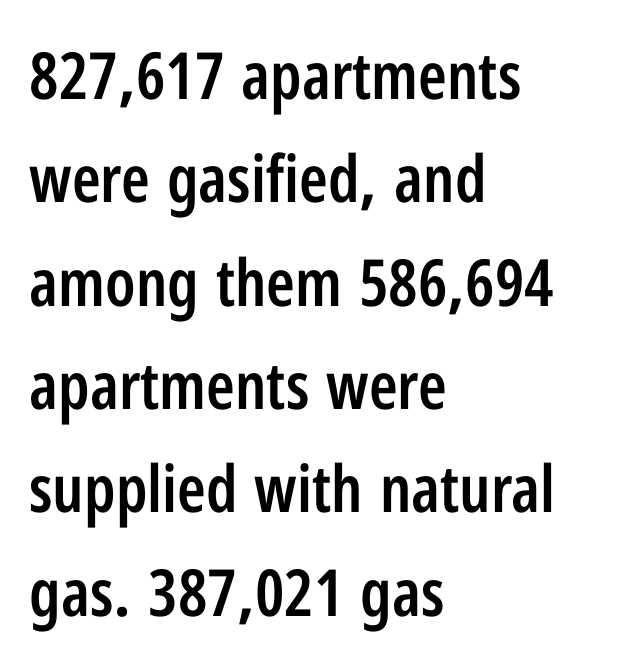
{"serif": "no", "italic": "no", "bold": "semi", "weight": "semibold", "width": "condensed", "stroke_contrast": "low", "x_height": "medium", "monospaced": "no", "underline": "no", "align": "left", "line_spacing": "normal", "line_spacing_ratio": 1.59, "letter_spacing": "normal", "letter_spacing_em": 0.0, "glyph_px": 65}
